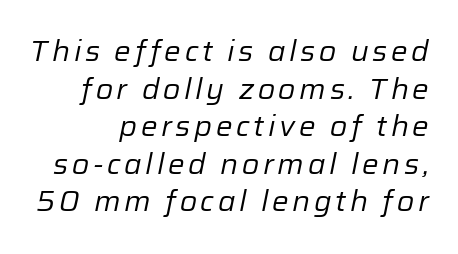
Regular leading. Italic: yes, the glyphs are oblique. Caption: multi-line text, flush right, ragged left. The typesetting does not lean heavy: it is not bold. The rendering uses natural spacing where letterforms have individual widths. Only glyphs here, with clear space below each row.
